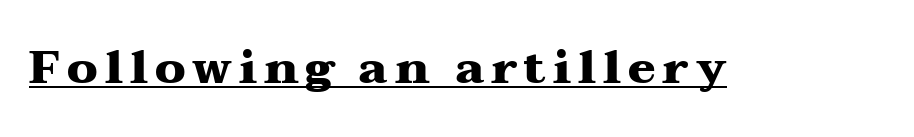
{"serif": "yes", "italic": "no", "bold": "yes", "weight": "heavy", "width": "wide", "stroke_contrast": "medium", "x_height": "medium", "monospaced": "no", "underline": "yes", "glyph_px": 46}
